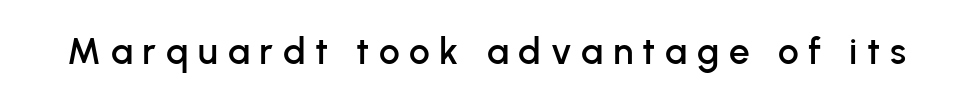
{"serif": "no", "italic": "no", "width": "normal", "stroke_contrast": "low", "x_height": "medium", "monospaced": "no", "underline": "no", "letter_spacing": "wide", "letter_spacing_em": 0.26, "glyph_px": 37}
